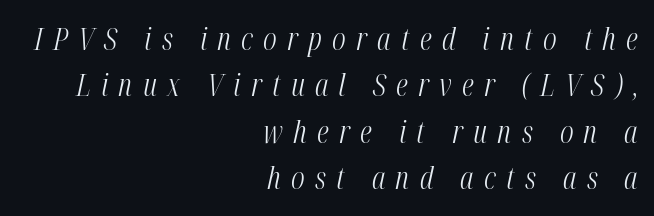
The image shows 31 px light, condensed type, italic (leaning right); set right-aligned, normal line spacing (1.5x), unusually wide letter spacing (+0.33 em), not underlined; medium stroke contrast and a medium x-height.
